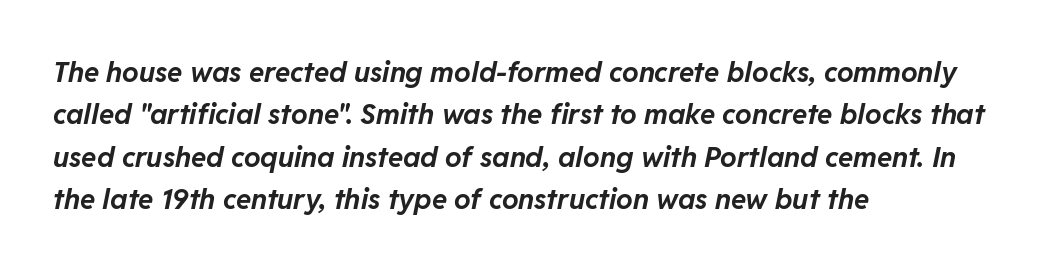
Horizontal bands of white between lines are of average thickness. It's the slanting kind of type. The space directly below the letters is spotless. Spacing verdict: proportional, widths tailored to each character.
